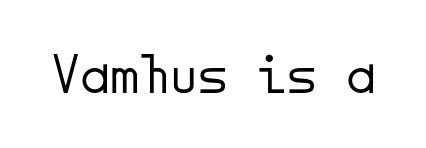
The strokes are not fattened; the text isn't bold. No feet cap the strokes, marking this as sans-serif type. In terms of letterspacing, this is plain default setting. Rendered with straight, roman letterforms. These lines are rendered in a fixed-pitch font. Decoration check: the copy has no underline.
